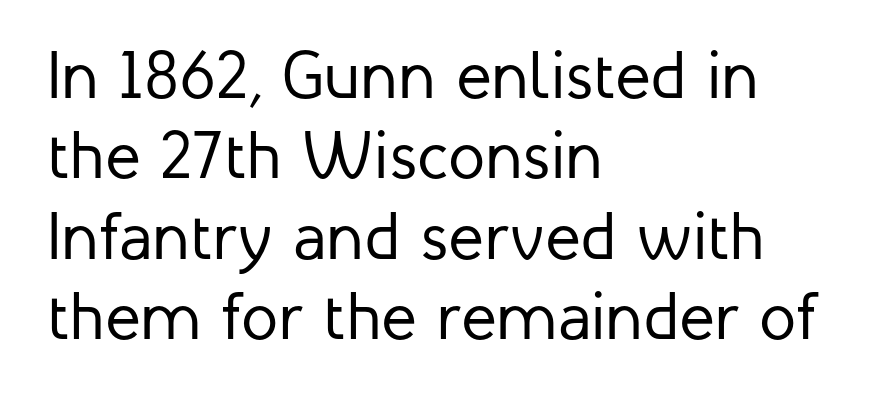
{"serif": "no", "italic": "no", "bold": "no", "weight": "regular", "width": "normal", "stroke_contrast": "low", "x_height": "medium", "monospaced": "no", "underline": "no", "align": "left", "line_spacing_ratio": 1.2, "letter_spacing": "normal", "letter_spacing_em": 0.0, "glyph_px": 67}
